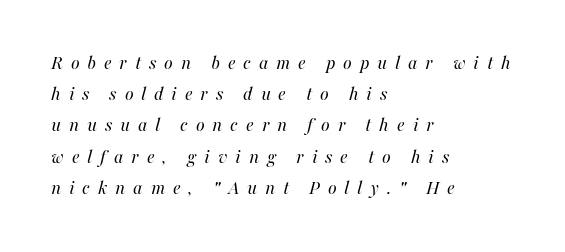
Q: Is the text bold? A: No.
Q: Is the text italic (slanted)? A: Yes, it leans right by about 16 degrees.
Q: Is the text underlined? A: No.
Q: How is the paragraph aligned? A: Left-aligned.
Q: Is the spacing between letters normal or unusually wide? A: Unusually wide.
Q: Is the spacing between lines tight, normal or loose? A: Normal.
